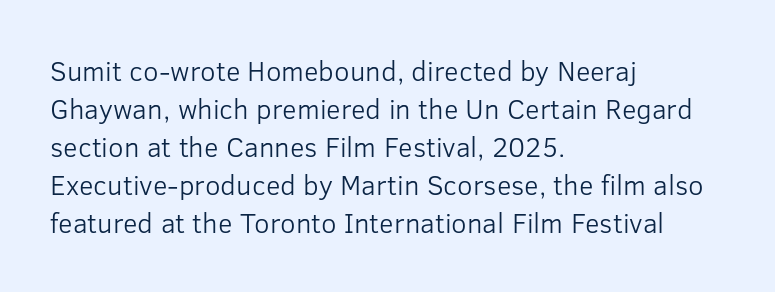
{"serif": "no", "italic": "no", "bold": "no", "weight": "light", "width": "normal", "stroke_contrast": "low", "x_height": "medium", "monospaced": "no", "underline": "no", "align": "left", "line_spacing": "normal", "line_spacing_ratio": 1.36, "letter_spacing": "normal", "letter_spacing_em": 0.0, "glyph_px": 28}
